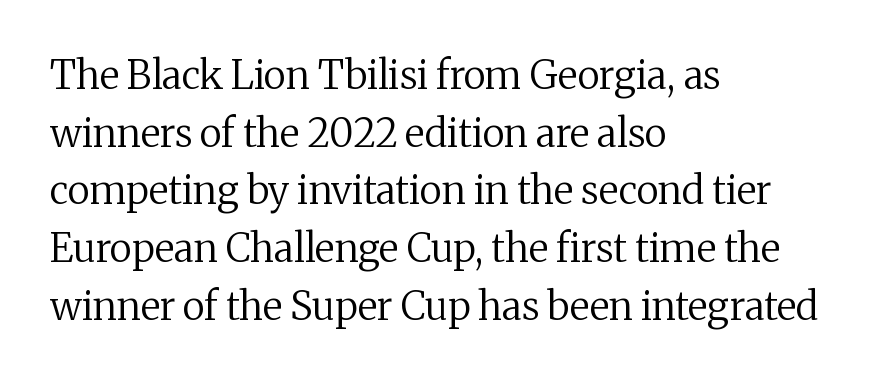
The image shows 39 px regular-weight serif type, upright; set left-aligned, normal line spacing (1.48x), normal letter spacing, not underlined; medium stroke contrast and a medium x-height.
